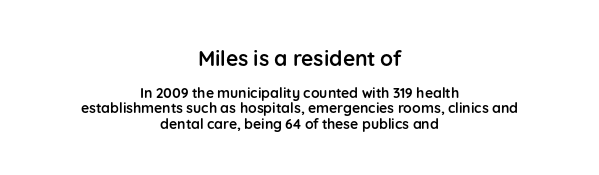
Q: Is the text bold? A: Yes.
Q: Is the text italic (slanted)? A: No, it is upright.
Q: Is the text underlined? A: No.
Q: How is the paragraph aligned? A: Centered.
Q: Is the spacing between letters normal or unusually wide? A: Normal.
Q: Is the spacing between lines tight, normal or loose? A: Tight.
Q: Which block of text is set in a larger size, the first (top) or the second (bottom)? A: The first (top) one.
